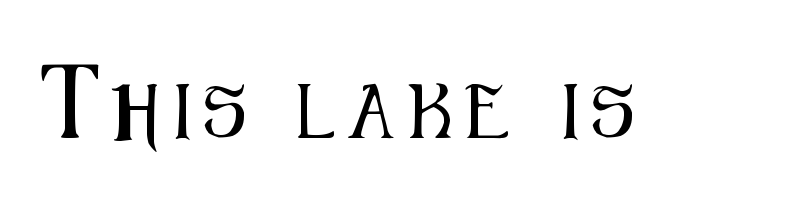
The letterforms stand isolated, each surrounded by extra space. The rendering uses natural spacing where letterforms have individual widths. The lettering holds an erect, upright posture throughout. The space beneath each line is pristine and unruled.
